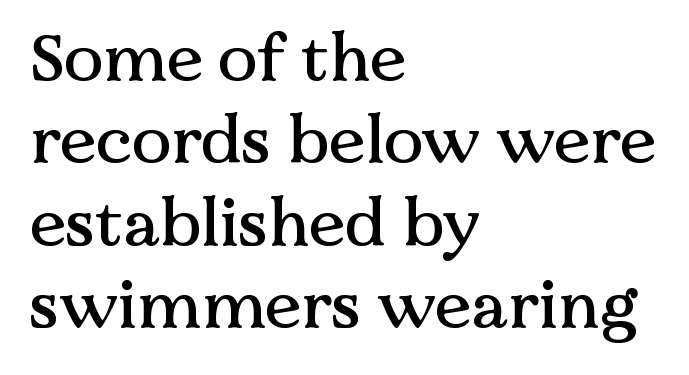
The image shows 66 px serif type, upright; set left-aligned, normal line spacing (1.25x), normal letter spacing, not underlined; medium stroke contrast and a medium x-height.
